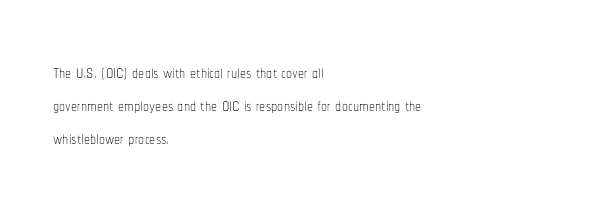
These lines stack with their left ends in a neat column. Letters rest on an invisible, unmarked baseline. The lines sit at an ordinary, default distance from one another. The type sits square on the baseline with zero lean. No letter is thick-stroked: the sample isn't bold. Default kerning and tracking; the words read as compact shapes.
